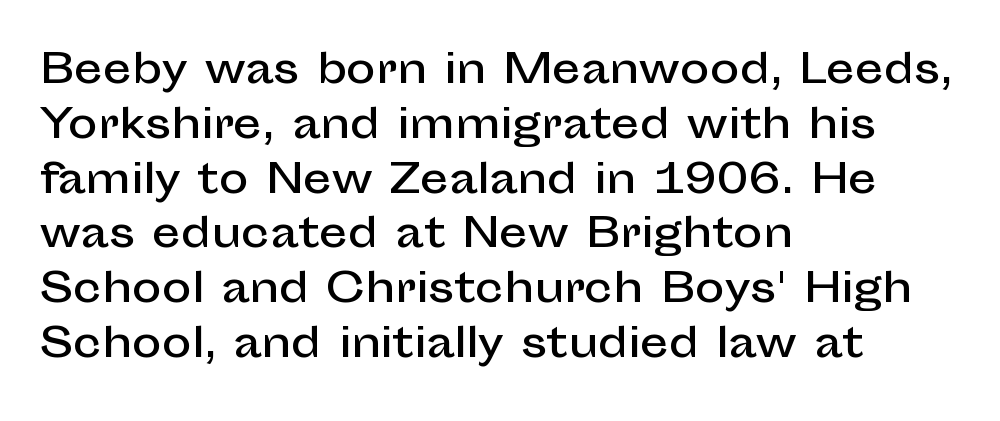
Q: Is the text italic (slanted)? A: No, it is upright.
Q: Is the typeface a serif or a sans-serif typeface? A: Sans-serif.
Q: Is the text underlined? A: No.
Q: How is the paragraph aligned? A: Left-aligned.
Q: Is the spacing between letters normal or unusually wide? A: Normal.
Q: Is the spacing between lines tight, normal or loose? A: Normal.
Q: Width (condensed, normal, or wide)? A: Normal.
Q: Stroke contrast? A: Low.
Q: x-height? A: Medium.
Q: Monospaced? A: No.
